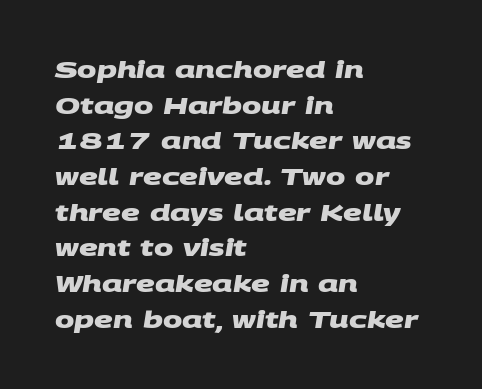
{"bold": "yes", "underline": "no", "align": "left", "line_spacing": "normal", "line_spacing_ratio": 1.55, "letter_spacing": "normal", "letter_spacing_em": 0.0, "glyph_px": 23}
